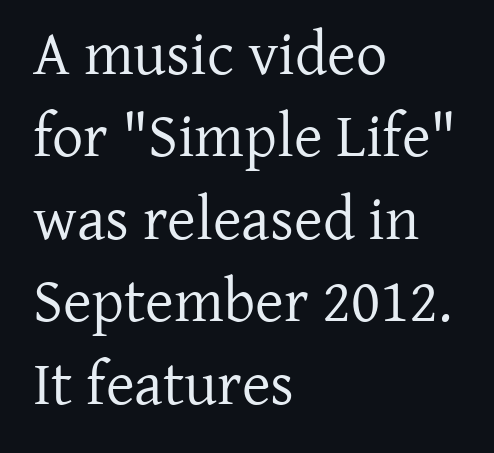
Q: Is the text bold? A: No.
Q: Is the text italic (slanted)? A: No, it is upright.
Q: Is the typeface a serif or a sans-serif typeface? A: Serif.
Q: Is the text underlined? A: No.
Q: How is the paragraph aligned? A: Left-aligned.
Q: Is the spacing between letters normal or unusually wide? A: Normal.
Q: Is the spacing between lines tight, normal or loose? A: Normal.
Q: Width (condensed, normal, or wide)? A: Normal.
Q: Stroke contrast? A: Low.
Q: x-height? A: Medium.
Q: Monospaced? A: No.
